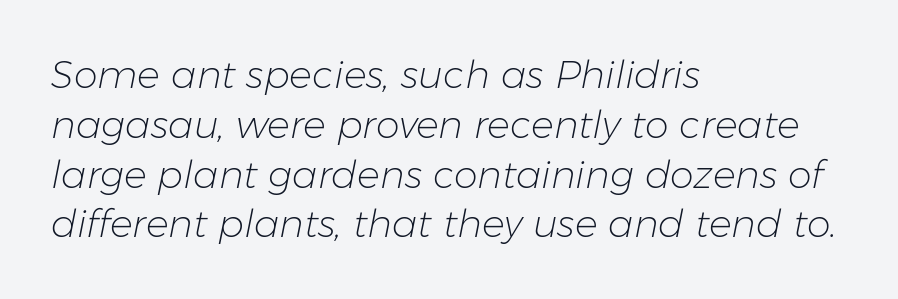
{"italic": "yes", "lean": "right", "slant_degrees": 11, "bold": "no", "weight": "light", "width": "normal", "stroke_contrast": "low", "x_height": "medium", "monospaced": "no", "underline": "no", "align": "left", "line_spacing": "normal", "line_spacing_ratio": 1.31, "letter_spacing": "normal", "letter_spacing_em": 0.0, "glyph_px": 38}
